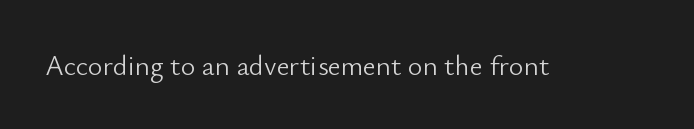
{"serif": "no", "italic": "no", "bold": "no", "weight": "light", "width": "normal", "stroke_contrast": "low", "x_height": "small", "monospaced": "no", "underline": "no", "letter_spacing": "normal", "letter_spacing_em": 0.0, "glyph_px": 28}
